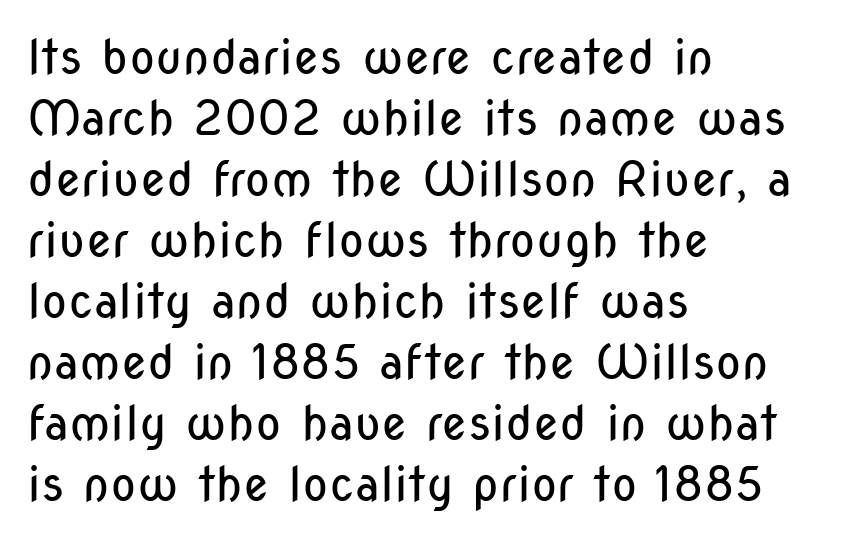
Q: Is the text bold? A: No.
Q: Is the text italic (slanted)? A: No, it is upright.
Q: Is the typeface a serif or a sans-serif typeface? A: Sans-serif.
Q: Is the text underlined? A: No.
Q: How is the paragraph aligned? A: Left-aligned.
Q: Is the spacing between letters normal or unusually wide? A: Normal.
Q: Is the spacing between lines tight, normal or loose? A: Normal.
Q: Width (condensed, normal, or wide)? A: Condensed.
Q: Stroke contrast? A: Low.
Q: x-height? A: Medium.
Q: Monospaced? A: No.
